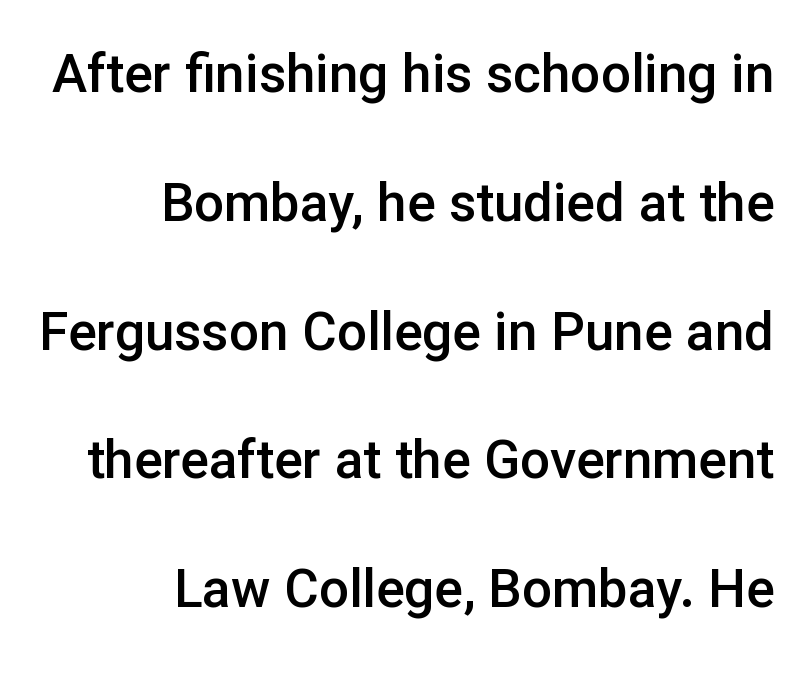
The image shows 53 px semibold sans-serif type, upright; set right-aligned, loose line spacing (2.43x), normal letter spacing, not underlined; low stroke contrast and a medium x-height.
